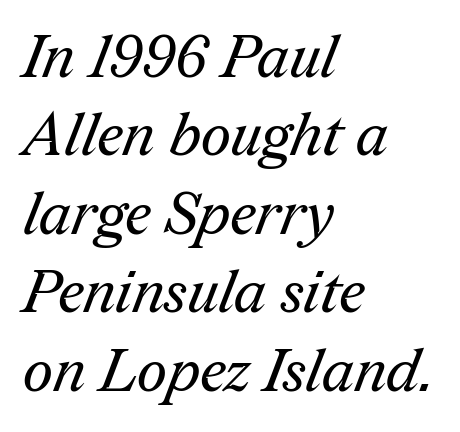
Q: Is the text bold? A: No.
Q: Is the typeface a serif or a sans-serif typeface? A: Serif.
Q: Is the text underlined? A: No.
Q: How is the paragraph aligned? A: Left-aligned.
Q: Is the spacing between letters normal or unusually wide? A: Normal.
Q: Is the spacing between lines tight, normal or loose? A: Normal.
Q: Width (condensed, normal, or wide)? A: Normal.
Q: Stroke contrast? A: Medium.
Q: x-height? A: Medium.
Q: Monospaced? A: No.
